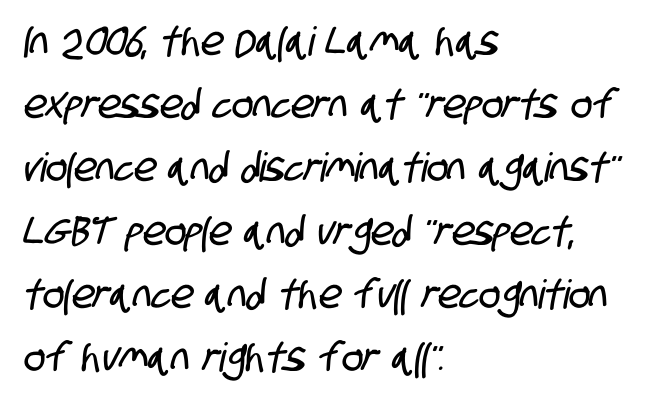
The image shows 40 px condensed sans-serif type; set left-aligned, normal line spacing (1.58x), normal letter spacing, not underlined; low stroke contrast and a large x-height.
